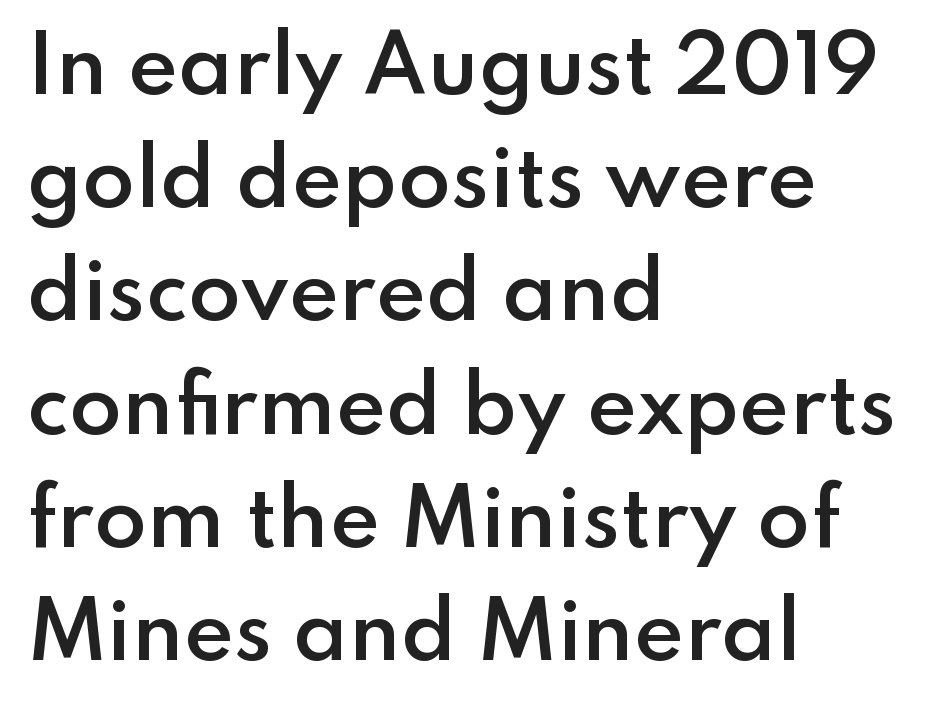
The letters stand straight up with perfectly vertical stems. Inter-character spacing is left at the font's built-in metrics. The setting favours the left margin, as ordinary paragraphs usually do. Honestly, there is no underline to notice here at all.
